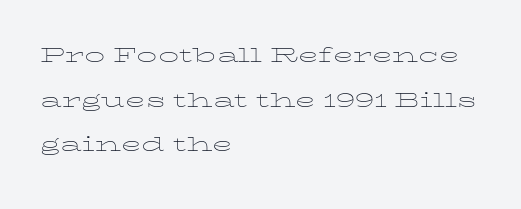
The image shows 27 px text type, upright; set left-aligned, normal line spacing (1.65x), normal letter spacing, not underlined.
